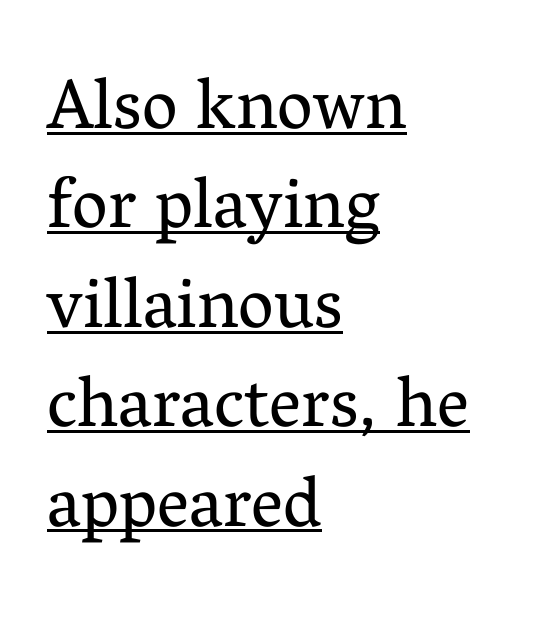
Q: Is the text bold? A: No.
Q: Is the text italic (slanted)? A: No, it is upright.
Q: Is the typeface a serif or a sans-serif typeface? A: Serif.
Q: Is the text underlined? A: Yes.
Q: How is the paragraph aligned? A: Left-aligned.
Q: Is the spacing between letters normal or unusually wide? A: Normal.
Q: Is the spacing between lines tight, normal or loose? A: Normal.
Q: Width (condensed, normal, or wide)? A: Normal.
Q: Stroke contrast? A: Medium.
Q: x-height? A: Medium.
Q: Monospaced? A: No.
